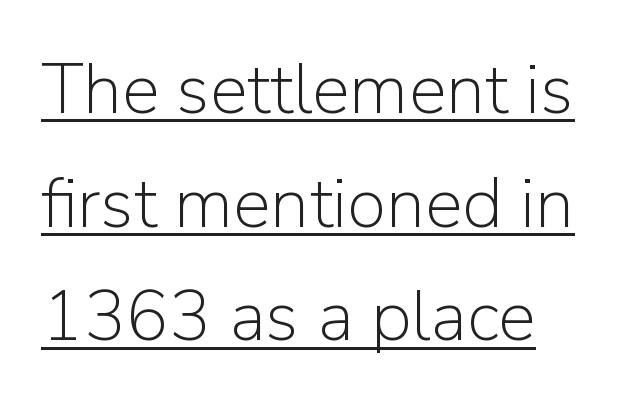
Q: Is the text bold? A: No.
Q: Is the text italic (slanted)? A: No, it is upright.
Q: Is the typeface a serif or a sans-serif typeface? A: Sans-serif.
Q: Is the text underlined? A: Yes.
Q: How is the paragraph aligned? A: Left-aligned.
Q: Is the spacing between letters normal or unusually wide? A: Normal.
Q: Is the spacing between lines tight, normal or loose? A: Normal.
Q: Width (condensed, normal, or wide)? A: Normal.
Q: Stroke contrast? A: Low.
Q: x-height? A: Medium.
Q: Monospaced? A: No.
